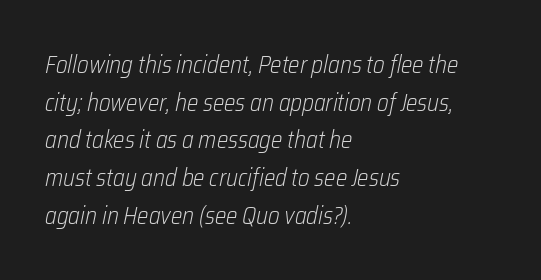
The image shows 24 px text type, italic (leaning right); set left-aligned, normal line spacing (1.57x), normal letter spacing, not underlined.
